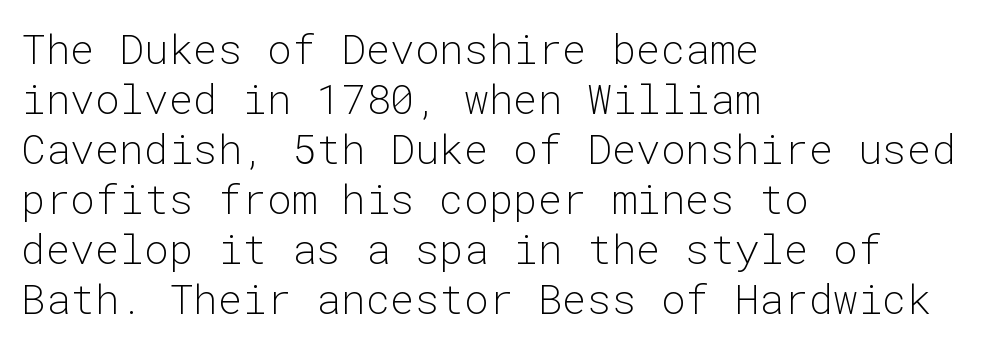
Q: Is the text bold? A: No.
Q: Is the text italic (slanted)? A: No, it is upright.
Q: Is the typeface a serif or a sans-serif typeface? A: Sans-serif.
Q: Is the text underlined? A: No.
Q: How is the paragraph aligned? A: Left-aligned.
Q: Is the spacing between letters normal or unusually wide? A: Normal.
Q: Width (condensed, normal, or wide)? A: Normal.
Q: Stroke contrast? A: Low.
Q: x-height? A: Medium.
Q: Monospaced? A: Yes.
